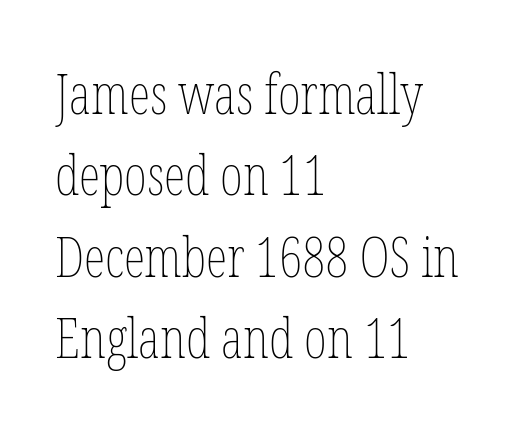
Q: Is the text bold? A: No.
Q: Is the text italic (slanted)? A: No, it is upright.
Q: Is the text underlined? A: No.
Q: How is the paragraph aligned? A: Left-aligned.
Q: Is the spacing between letters normal or unusually wide? A: Normal.
Q: Is the spacing between lines tight, normal or loose? A: Normal.
Q: Width (condensed, normal, or wide)? A: Condensed.
Q: Stroke contrast? A: Low.
Q: x-height? A: Medium.
Q: Monospaced? A: No.
